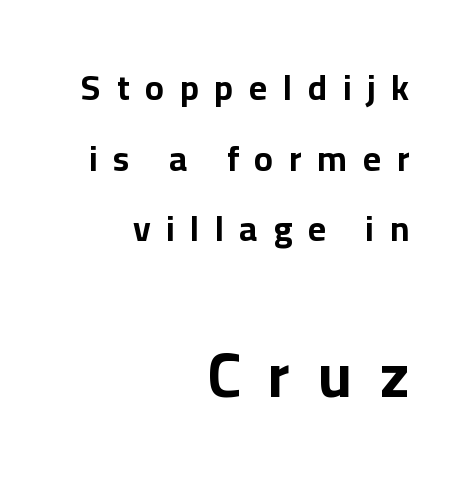
The image shows 62 px bold sans-serif type, upright; set right-aligned, loose line spacing (2.02x), unusually wide letter spacing (+0.45 em), not underlined; the second (bottom) block is 1.77x larger; low stroke contrast and a medium x-height.
